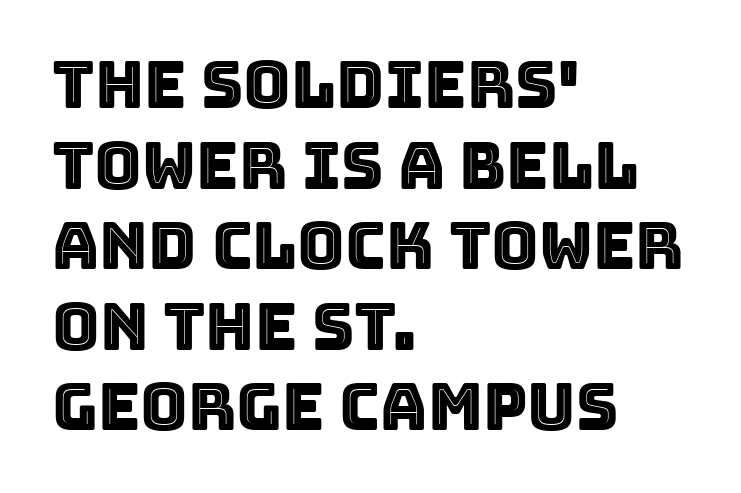
Do the characters align in a grid? No, the font is proportional. Italic? Not at all — the glyphs are vertical. These lines stack with their left ends in a neat column. Compared with typical body copy, the letter spacing here is the same. The passage shown is not underscored anywhere.
